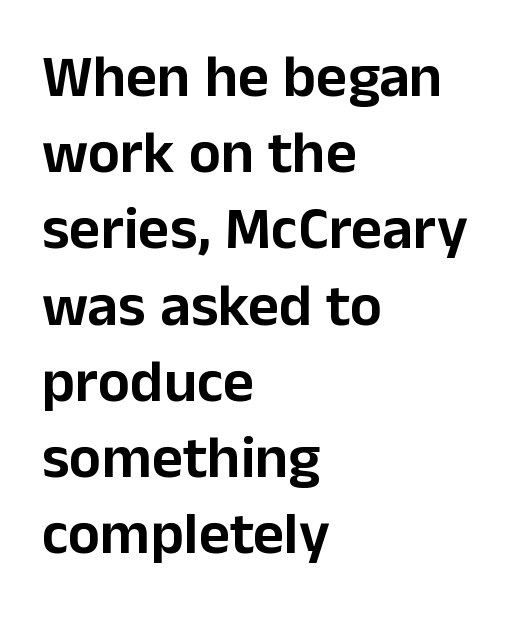
Q: Is the text italic (slanted)? A: No, it is upright.
Q: Is the typeface a serif or a sans-serif typeface? A: Sans-serif.
Q: Is the text underlined? A: No.
Q: How is the paragraph aligned? A: Left-aligned.
Q: Is the spacing between letters normal or unusually wide? A: Normal.
Q: Is the spacing between lines tight, normal or loose? A: Normal.
Q: Width (condensed, normal, or wide)? A: Normal.
Q: Stroke contrast? A: Low.
Q: x-height? A: Medium.
Q: Monospaced? A: No.
